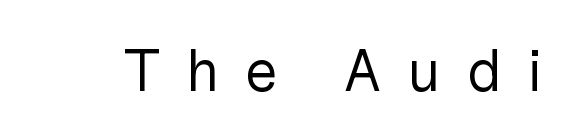
The image shows 59 px regular-weight sans-serif type, upright; set unusually wide letter spacing (+0.43 em), not underlined; low stroke contrast and a medium x-height.
